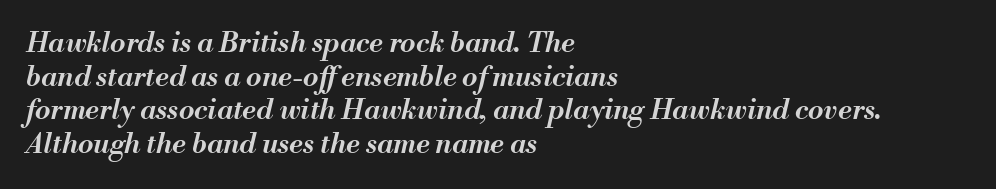
The typesetting leans somewhat heavy: a semibold. Each word holds together tightly as a unit, with standard inter-letter gaps. Check the space under the baseline: it is left empty. Varying glyph widths throughout — classic text-font behaviour.
